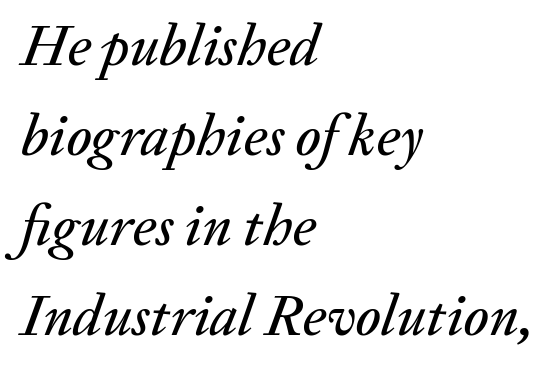
{"italic": "yes", "lean": "right", "slant_degrees": 20, "width": "normal", "stroke_contrast": "medium", "x_height": "medium", "monospaced": "no", "underline": "no", "align": "left", "line_spacing": "normal", "line_spacing_ratio": 1.55, "letter_spacing": "normal", "letter_spacing_em": 0.0, "glyph_px": 58}
